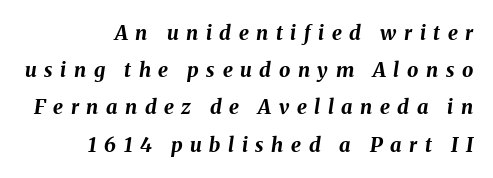
Q: Is the text bold? A: Yes.
Q: Is the text italic (slanted)? A: Yes, it leans right by about 8 degrees.
Q: Is the text underlined? A: No.
Q: How is the paragraph aligned? A: Right-aligned.
Q: Is the spacing between letters normal or unusually wide? A: Unusually wide.
